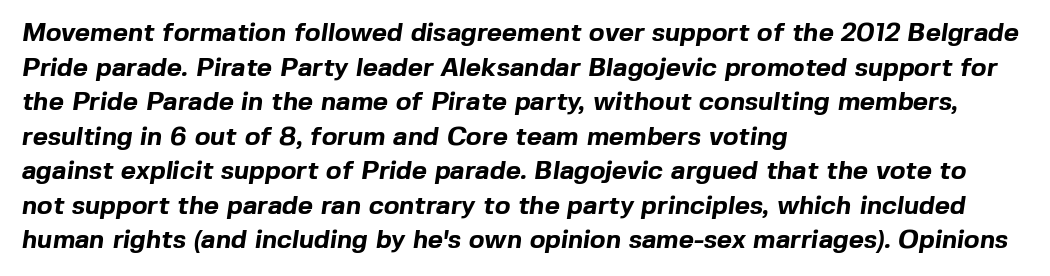
A dark, heavy texture on the line: the type is bold. The paragraph has a hard left edge and a soft right edge. Underline: absent. In terms of leading, this rendering sits right in the middle. In terms of letterspacing, this is plain default setting.
